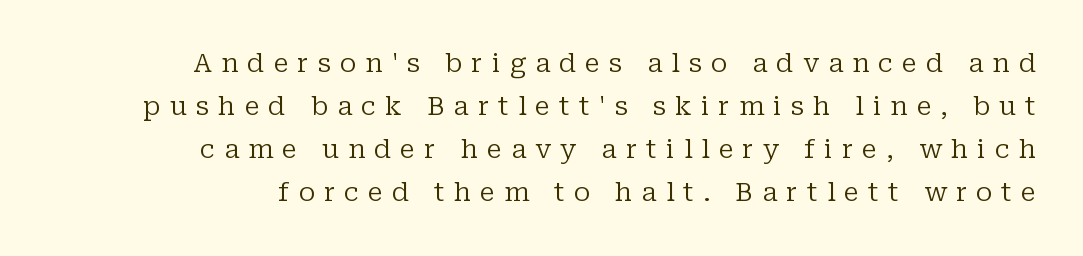
Q: Is the text bold? A: No.
Q: Is the text italic (slanted)? A: No, it is upright.
Q: Is the text underlined? A: No.
Q: How is the paragraph aligned? A: Right-aligned.
Q: Is the spacing between letters normal or unusually wide? A: Unusually wide.
Q: Is the spacing between lines tight, normal or loose? A: Normal.
